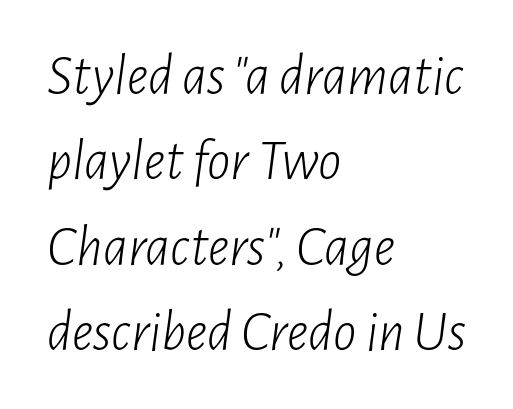
One glance says typical: line gaps are just what's usual. Reading down the block, your eye returns to a fixed left position each line. When letters slant like this, we call the style italic. Do the characters align in a grid? No, the font is proportional. Between one letter and the next there's only the usual sliver of space.
